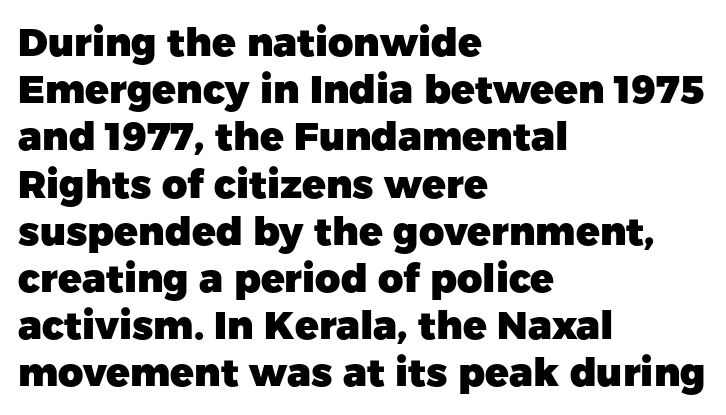
{"serif": "no", "italic": "no", "bold": "yes", "weight": "heavy", "width": "normal", "stroke_contrast": "low", "x_height": "medium", "monospaced": "no", "underline": "no", "align": "left", "line_spacing_ratio": 1.21, "letter_spacing": "normal", "letter_spacing_em": 0.0, "glyph_px": 39}
